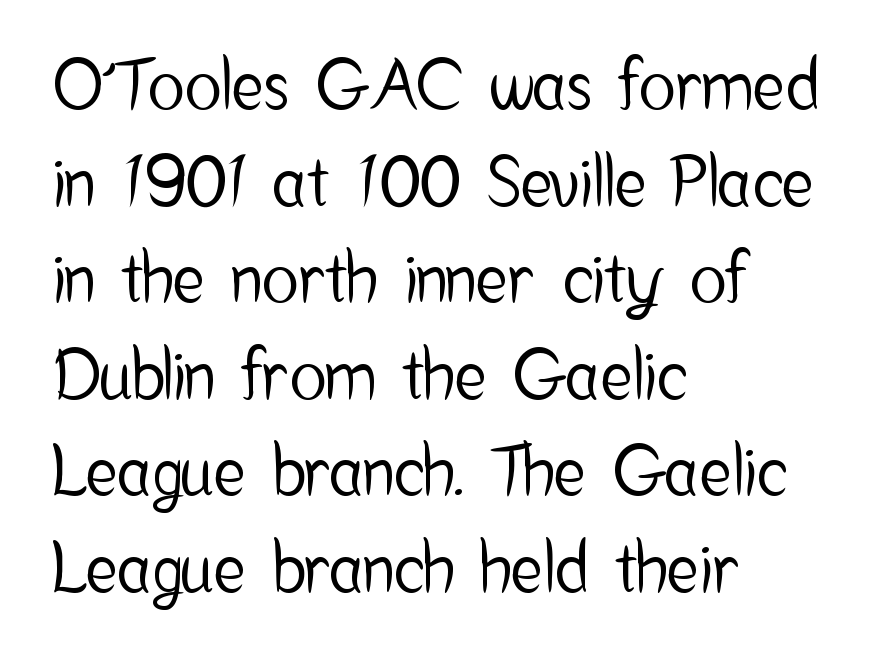
A typesetter would call this leading conventional body-copy spacing. Has an underline been added? It has not. You can tell it's not italic because the verticals are truly vertical. You could not count columns in this text — the font is proportionally spaced. Observe the ordinary spacing: letters are neighbours, not strangers. The passage is arranged the way most books set body copy — flush left.
